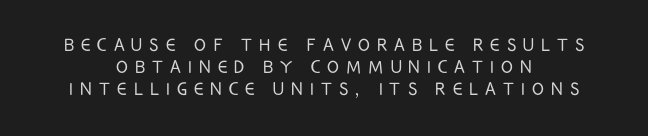
Q: Is the text bold? A: No.
Q: Is the text italic (slanted)? A: No, it is upright.
Q: Is the text underlined? A: No.
Q: How is the paragraph aligned? A: Centered.
Q: Is the spacing between letters normal or unusually wide? A: Unusually wide.
Q: Is the spacing between lines tight, normal or loose? A: Tight.
